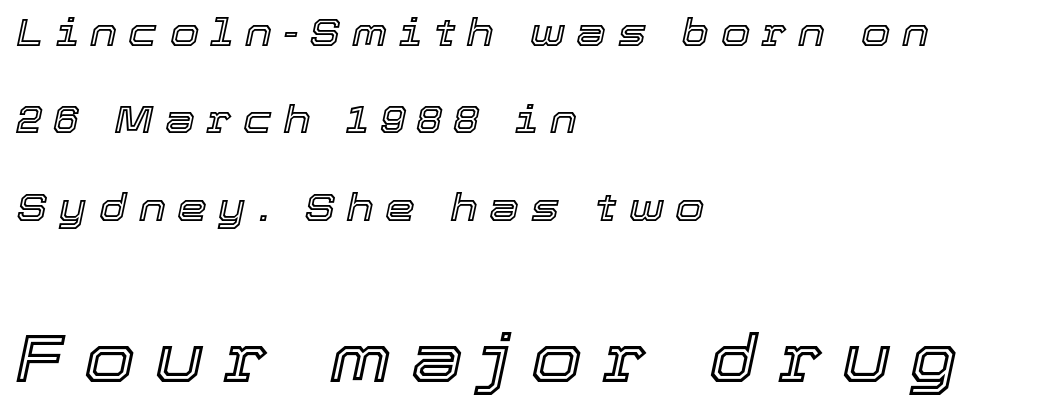
Q: Is the text italic (slanted)? A: Yes, it leans right by about 12 degrees.
Q: Is the text underlined? A: No.
Q: How is the paragraph aligned? A: Left-aligned.
Q: Is the spacing between letters normal or unusually wide? A: Unusually wide.
Q: Is the spacing between lines tight, normal or loose? A: Loose.
Q: Which block of text is set in a larger size, the first (top) or the second (bottom)? A: The second (bottom) one.
Q: Width (condensed, normal, or wide)? A: Normal.
Q: x-height? A: Medium.
Q: Monospaced? A: No.
